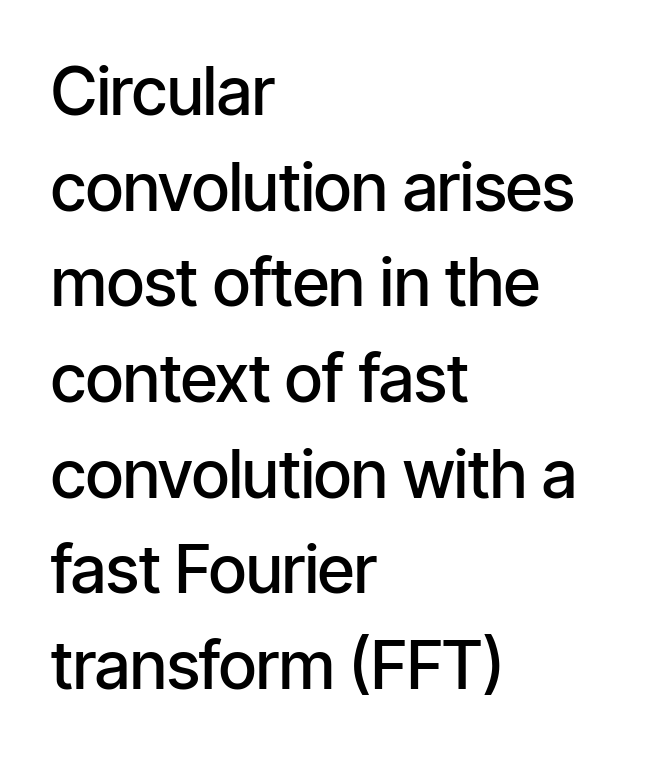
Q: Is the text bold? A: Semi-bold.
Q: Is the text italic (slanted)? A: No, it is upright.
Q: Is the typeface a serif or a sans-serif typeface? A: Sans-serif.
Q: Is the text underlined? A: No.
Q: How is the paragraph aligned? A: Left-aligned.
Q: Is the spacing between letters normal or unusually wide? A: Normal.
Q: Is the spacing between lines tight, normal or loose? A: Normal.
Q: Width (condensed, normal, or wide)? A: Condensed.
Q: Stroke contrast? A: Low.
Q: x-height? A: Medium.
Q: Monospaced? A: No.
